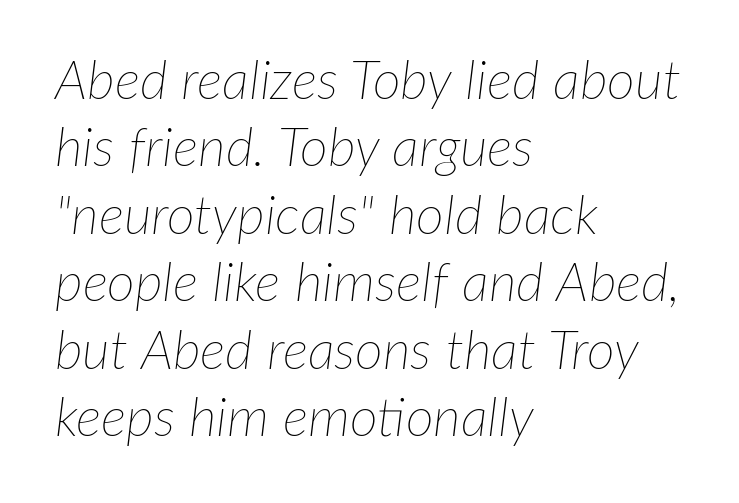
The image shows 54 px thin type, italic (leaning right); set left-aligned, normal line spacing (1.25x), normal letter spacing, not underlined; low stroke contrast and a medium x-height.
